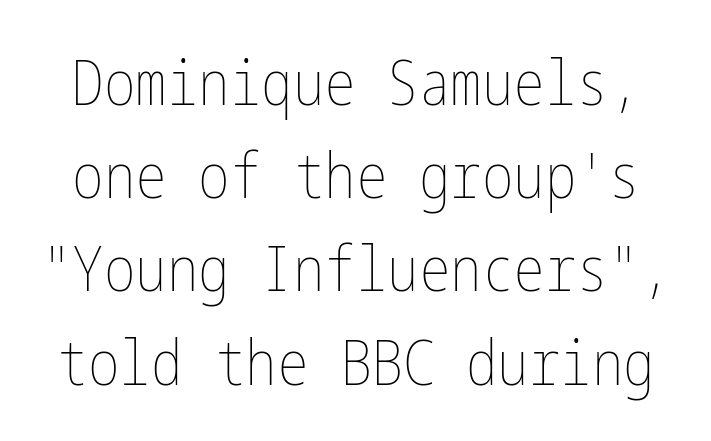
{"italic": "no", "bold": "no", "weight": "thin", "width": "condensed", "stroke_contrast": "low", "x_height": "medium", "underline": "no", "line_spacing": "normal", "line_spacing_ratio": 1.48, "letter_spacing": "normal", "letter_spacing_em": 0.0, "glyph_px": 63}
